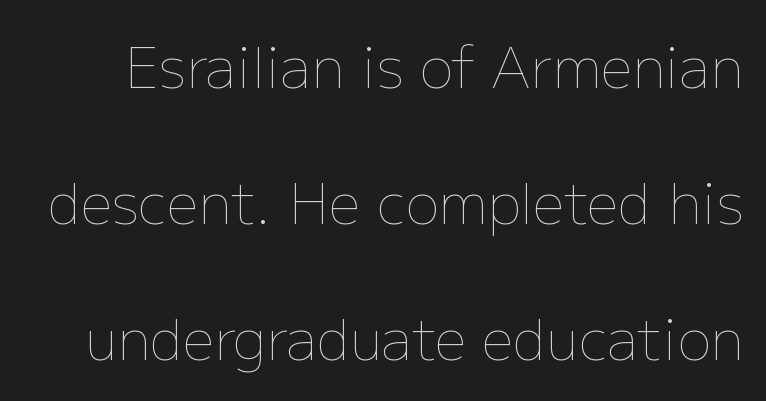
The image shows 56 px thin type, upright; set loose line spacing (2.43x), normal letter spacing, not underlined; low stroke contrast and a medium x-height.
